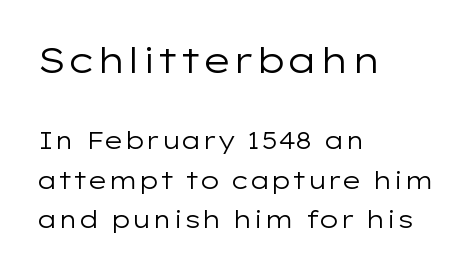
The image shows 36 px regular-weight, wide sans-serif type, upright; set left-aligned, normal line spacing (1.65x), normal letter spacing, not underlined; the first (top) block is 1.5x larger; low stroke contrast and a medium x-height.
